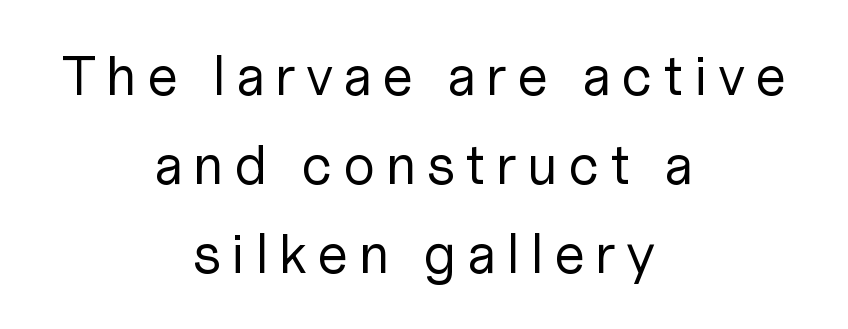
These lines are composed in type without serifs. The space beneath each line is pristine and unruled. Looks like regular typesetting: each glyph gets only the width it needs. Weight: regular or lighter.
